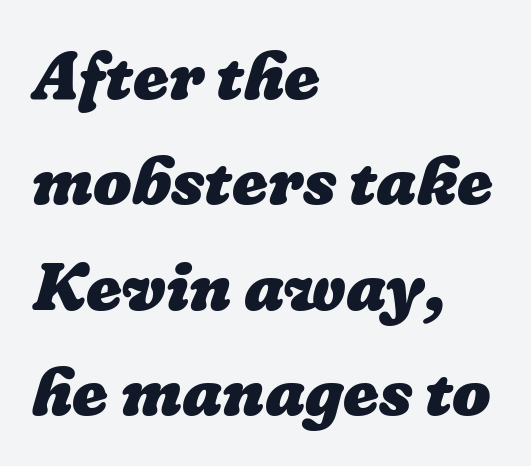
{"bold": "yes", "weight": "heavy", "width": "normal", "stroke_contrast": "low", "x_height": "medium", "monospaced": "no", "underline": "no", "align": "left", "line_spacing": "normal", "line_spacing_ratio": 1.55, "letter_spacing": "normal", "letter_spacing_em": 0.0, "glyph_px": 68}
